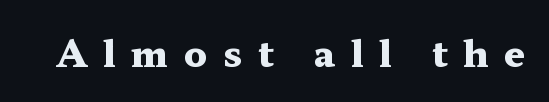
The text was rendered using a seriffed face with decorative stroke endings. A dark, heavy texture on the line: the type is bold. Plain, unruled lines of type. The tracking reads as deliberately expanded to a designer's eye. Think of a printed novel: that variable character pitch is what you see here. Vertical strokes here are truly vertical.
